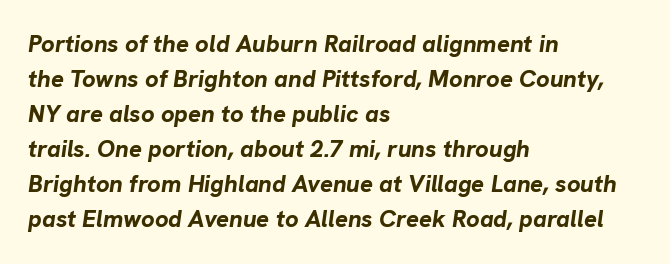
Q: Is the text bold? A: Yes.
Q: Is the text italic (slanted)? A: Yes, it leans right by about 8 degrees.
Q: Is the text underlined? A: No.
Q: How is the paragraph aligned? A: Left-aligned.
Q: Is the spacing between letters normal or unusually wide? A: Normal.
Q: Is the spacing between lines tight, normal or loose? A: Normal.
